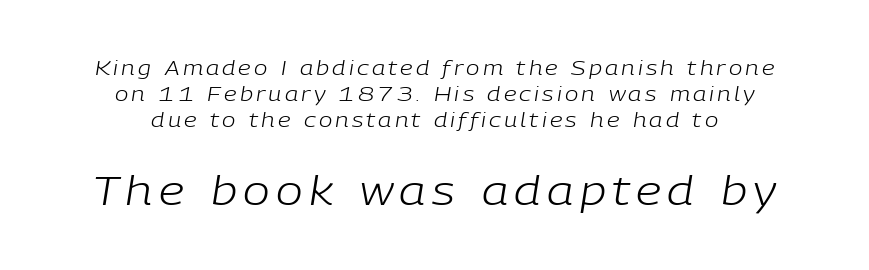
The image shows 40 px light type, italic (leaning right); set centered, normal line spacing (1.31x), not underlined; the second (bottom) block is 2.0x larger; low stroke contrast and a medium x-height.
